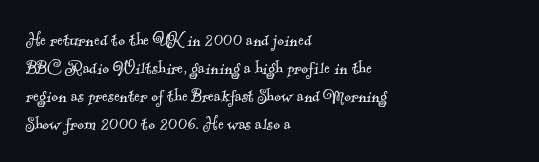
{"bold": "no", "underline": "no", "align": "left", "line_spacing": "normal", "line_spacing_ratio": 1.33, "letter_spacing": "normal", "letter_spacing_em": 0.0, "glyph_px": 21}
